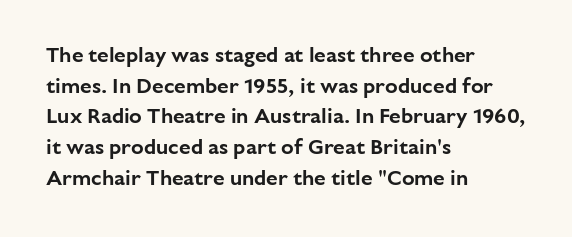
{"italic": "no", "underline": "no", "align": "left", "line_spacing": "normal", "line_spacing_ratio": 1.46, "letter_spacing": "normal", "letter_spacing_em": 0.0, "glyph_px": 21}
